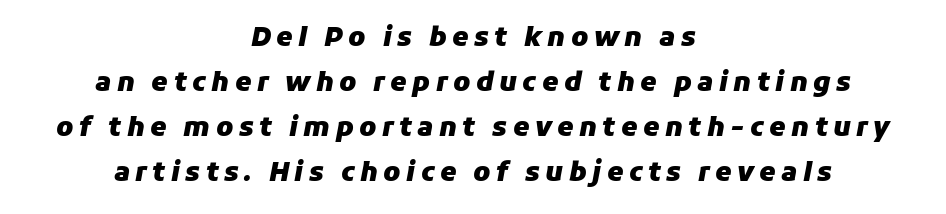
The face used here has a pronounced slope to its letters. Typesetter's note: full bold, strokes at maximum text heaviness. Letters rest on an invisible, unmarked baseline. You could only call the tracking loose — the letters float apart. These lines are centered, leaving both edges ragged.
